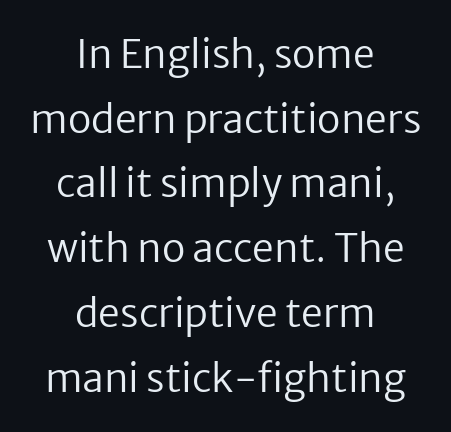
Q: Is the text bold? A: No.
Q: Is the text italic (slanted)? A: No, it is upright.
Q: Is the typeface a serif or a sans-serif typeface? A: Sans-serif.
Q: Is the text underlined? A: No.
Q: How is the paragraph aligned? A: Centered.
Q: Is the spacing between letters normal or unusually wide? A: Normal.
Q: Is the spacing between lines tight, normal or loose? A: Normal.
Q: Width (condensed, normal, or wide)? A: Normal.
Q: Stroke contrast? A: Low.
Q: x-height? A: Medium.
Q: Monospaced? A: No.
